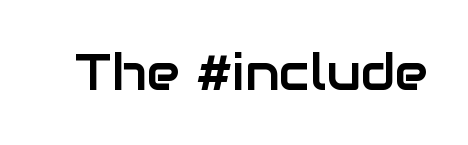
The image shows 50 px sans-serif type, upright; set normal letter spacing, not underlined; low stroke contrast and a medium x-height.
